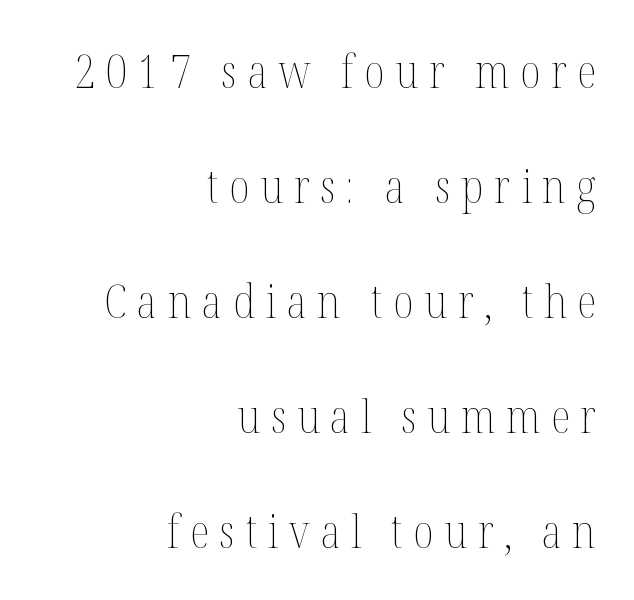
Q: Is the text bold? A: No.
Q: Is the text italic (slanted)? A: No, it is upright.
Q: Is the text underlined? A: No.
Q: How is the paragraph aligned? A: Right-aligned.
Q: Is the spacing between letters normal or unusually wide? A: Unusually wide.
Q: Is the spacing between lines tight, normal or loose? A: Loose.
Q: Width (condensed, normal, or wide)? A: Condensed.
Q: Stroke contrast? A: Medium.
Q: x-height? A: Medium.
Q: Monospaced? A: No.
